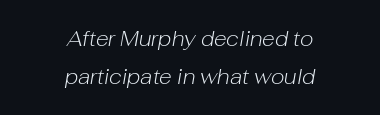
{"italic": "yes", "lean": "right", "slant_degrees": 10, "bold": "no", "underline": "no", "align": "center", "line_spacing_ratio": 1.8, "letter_spacing": "normal", "letter_spacing_em": 0.0, "glyph_px": 21}
